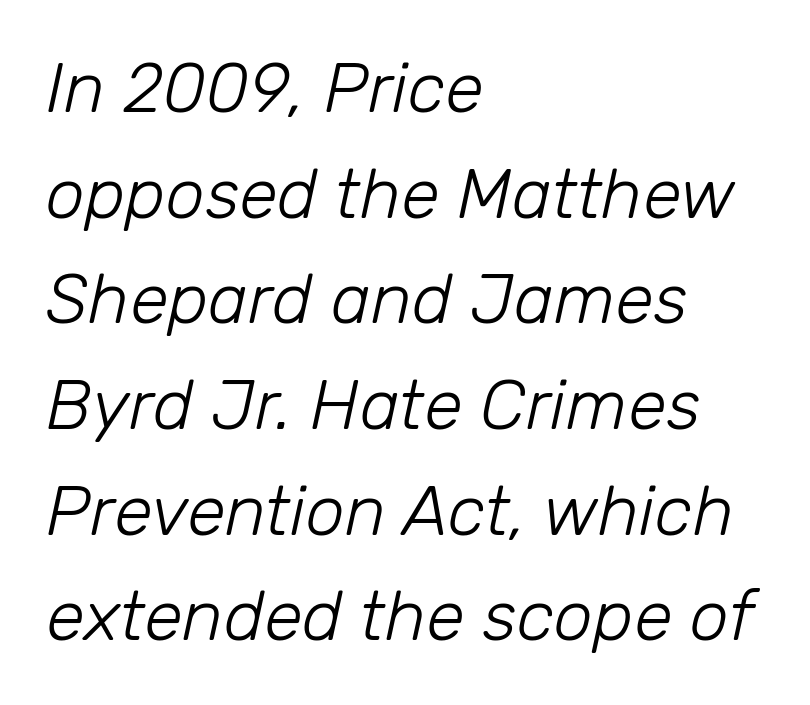
{"italic": "yes", "lean": "right", "slant_degrees": 12, "bold": "no", "weight": "light", "width": "normal", "stroke_contrast": "low", "x_height": "medium", "monospaced": "no", "underline": "no", "align": "left", "line_spacing": "normal", "line_spacing_ratio": 1.51, "letter_spacing": "normal", "letter_spacing_em": 0.0, "glyph_px": 70}
